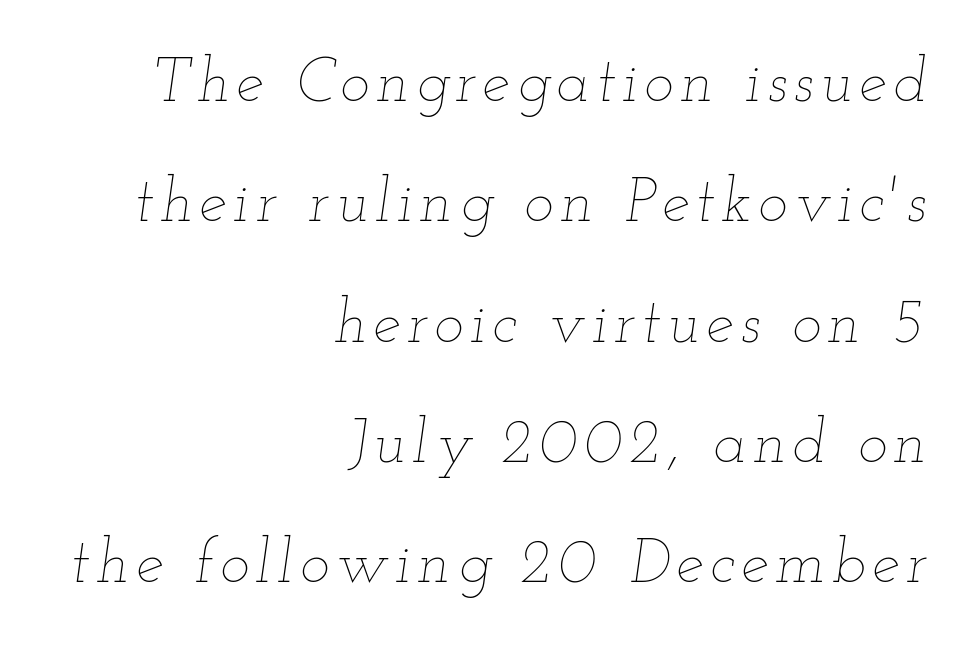
{"italic": "yes", "lean": "right", "slant_degrees": 12, "bold": "no", "weight": "thin", "width": "wide", "stroke_contrast": "low", "x_height": "small", "monospaced": "no", "underline": "no", "align": "right", "line_spacing": "loose", "line_spacing_ratio": 1.94, "glyph_px": 62}
